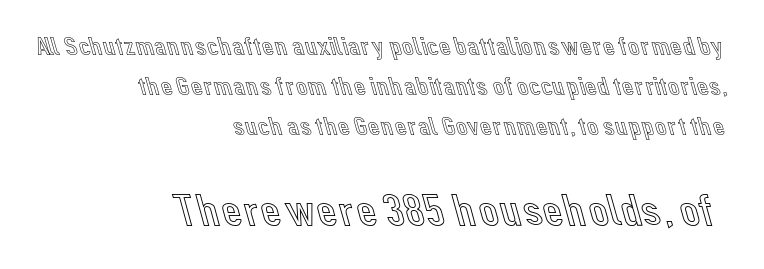
Q: Is the text italic (slanted)? A: Yes.
Q: Is the text underlined? A: No.
Q: How is the paragraph aligned? A: Right-aligned.
Q: Is the spacing between letters normal or unusually wide? A: Normal.
Q: Is the spacing between lines tight, normal or loose? A: Normal.
Q: Which block of text is set in a larger size, the first (top) or the second (bottom)? A: The second (bottom) one.
Q: Width (condensed, normal, or wide)? A: Normal.
Q: x-height? A: Medium.
Q: Monospaced? A: No.
